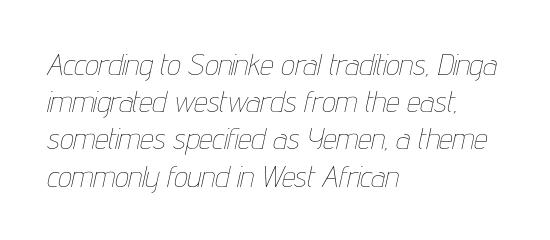
The image shows 30 px thin, condensed type, italic (leaning right); set left-aligned, line spacing 1.24x, normal letter spacing, not underlined; low stroke contrast and a medium x-height.
